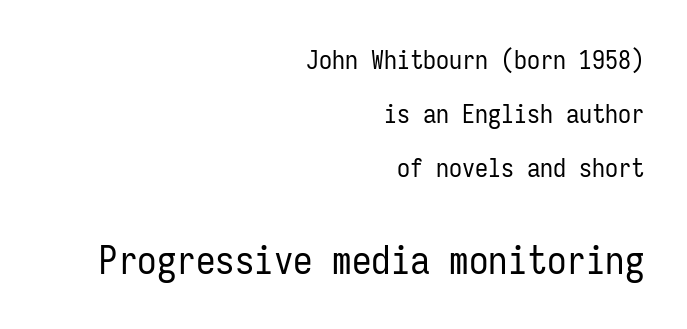
The image shows 39 px regular-weight, condensed sans-serif type, upright, monospaced; set right-aligned, loose line spacing (2.07x), normal letter spacing, not underlined; the second (bottom) block is 1.5x larger; low stroke contrast and a medium x-height.
